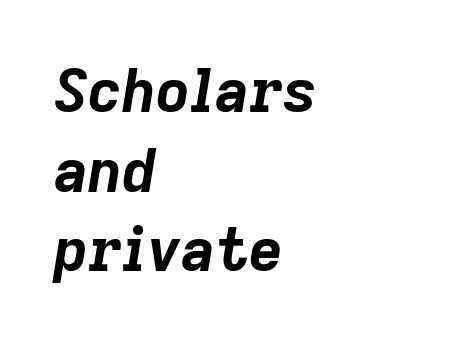
Q: Is the text bold? A: Yes.
Q: Is the text italic (slanted)? A: Yes, it leans right by about 9 degrees.
Q: Is the text underlined? A: No.
Q: How is the paragraph aligned? A: Left-aligned.
Q: Is the spacing between letters normal or unusually wide? A: Normal.
Q: Is the spacing between lines tight, normal or loose? A: Normal.
Q: Width (condensed, normal, or wide)? A: Normal.
Q: Stroke contrast? A: Low.
Q: x-height? A: Medium.
Q: Monospaced? A: No.
